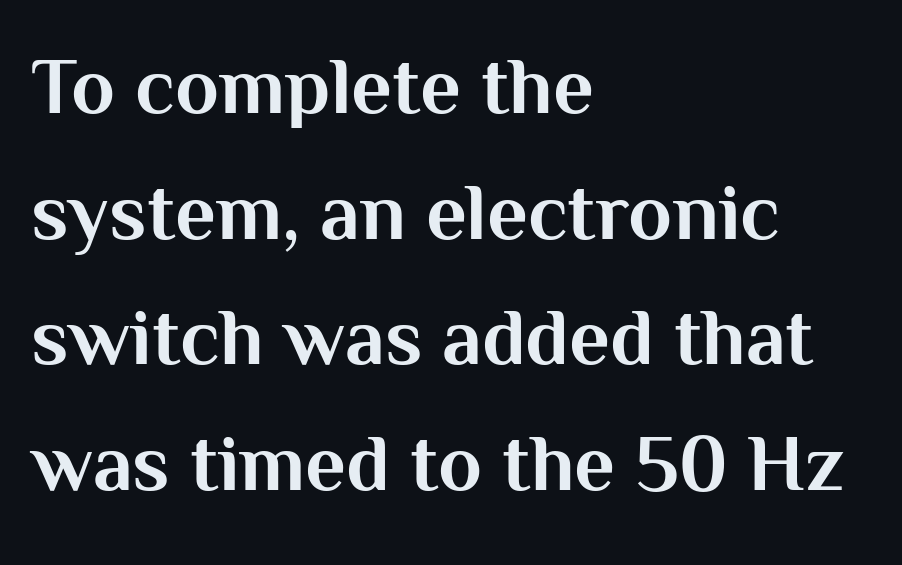
Leading: standard. These lines are rendered in a variable-pitch font. The lines in this sample share a left origin and differ only in where they stop. Descenders hang freely into open space. The line texture is even and compact thanks to regular tracking. Look at the stroke-to-counter ratio: heavy, a bold.
